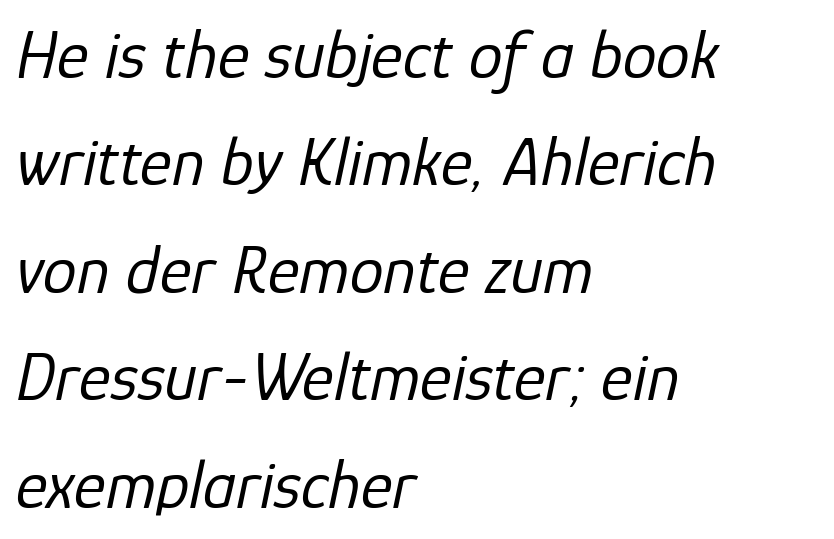
A typesetter would call this proportional, since set widths differ per character. Compared with typical body copy, the letter spacing here is the same. Reading down the column, the eye jumps a familiar distance to each next line. Each row of text sits above clean, open space. Leftover space on each line is placed entirely after the last word. The cut favours lightness, reaching ordinary text weight at its darkest.
